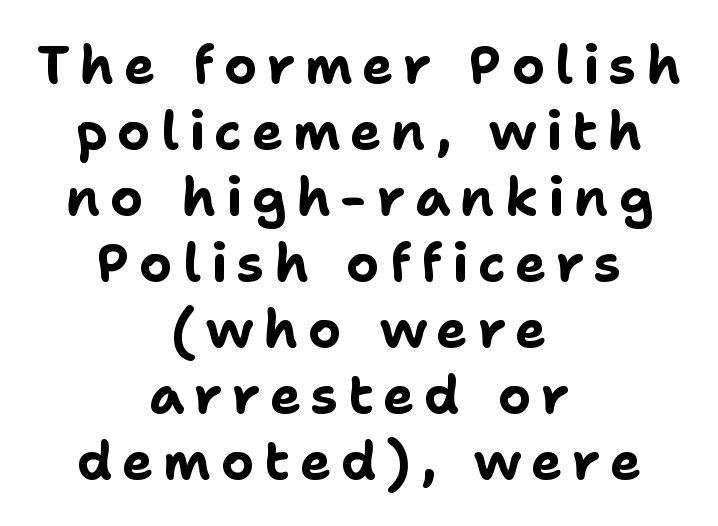
Regular leading. Compared with a flush-left layout, this one balances lines on the center instead. You could not count columns in this text — the font is proportionally spaced. Observe the absence of serifs on each vertical stroke in this sample. The typography opts for an upright posture over an oblique one. Pretty heavy lettering here — definitely bold.
